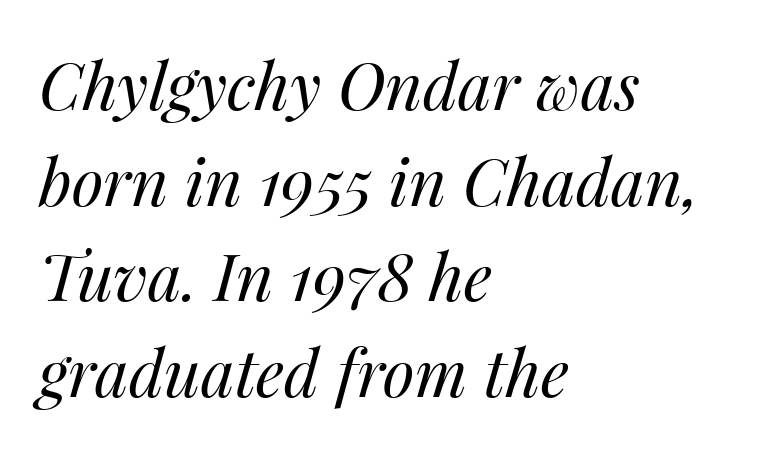
The image shows 65 px regular-weight type, italic (leaning right); set left-aligned, normal line spacing (1.47x), normal letter spacing, not underlined; medium stroke contrast and a medium x-height.
